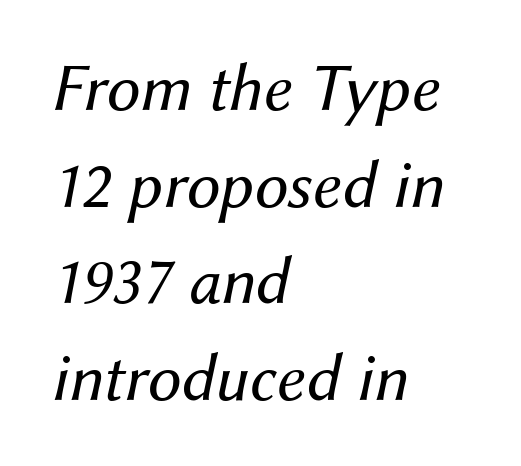
Honestly, there is no underline to notice here at all. The face used here is proportionally spaced, like ordinary book or web type. The line-height multiplier appears to be the usual default. The passage is arranged the way most books set body copy — flush left. Compared with ordinary roman type, these characters are visibly tilted.
